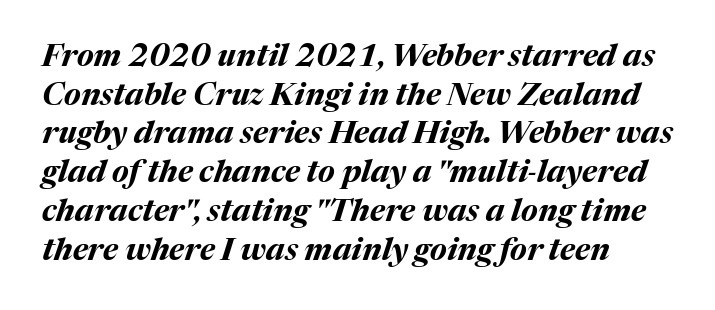
The image shows 31 px bold type, italic (leaning right); set left-aligned, normal line spacing (1.25x), normal letter spacing, not underlined; medium stroke contrast and a medium x-height.
